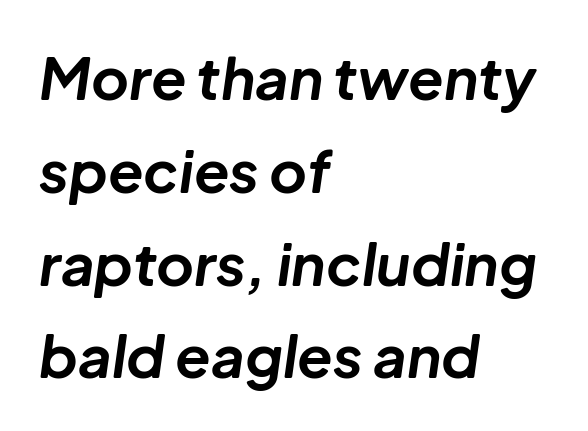
{"italic": "yes", "lean": "right", "slant_degrees": 8, "bold": "yes", "weight": "bold", "width": "normal", "stroke_contrast": "low", "x_height": "medium", "monospaced": "no", "underline": "no", "align": "left", "line_spacing": "normal", "line_spacing_ratio": 1.6, "letter_spacing": "normal", "letter_spacing_em": 0.0, "glyph_px": 58}
